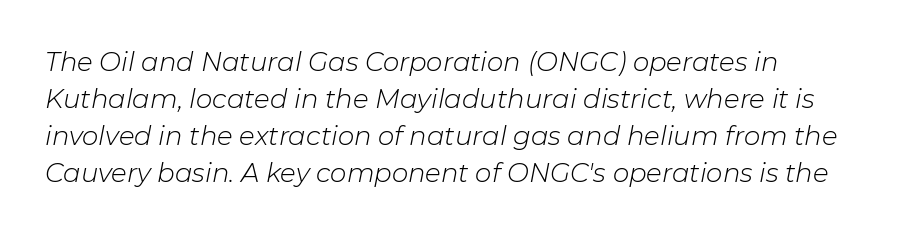
The image shows 26 px text type, italic (leaning right); set left-aligned, normal line spacing (1.42x), normal letter spacing, not underlined.
